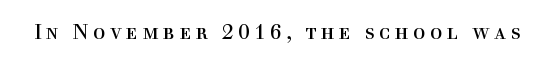
The image shows 21 px text type, upright; set unusually wide letter spacing (+0.2 em), not underlined.
